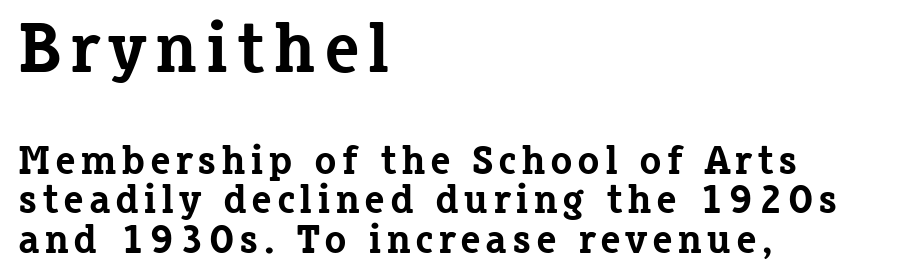
Q: Is the text bold? A: Yes.
Q: Is the text italic (slanted)? A: No, it is upright.
Q: Is the typeface a serif or a sans-serif typeface? A: Serif.
Q: Is the text underlined? A: No.
Q: How is the paragraph aligned? A: Left-aligned.
Q: Is the spacing between lines tight, normal or loose? A: Tight.
Q: Which block of text is set in a larger size, the first (top) or the second (bottom)? A: The first (top) one.
Q: Width (condensed, normal, or wide)? A: Normal.
Q: Stroke contrast? A: Low.
Q: x-height? A: Medium.
Q: Monospaced? A: No.
